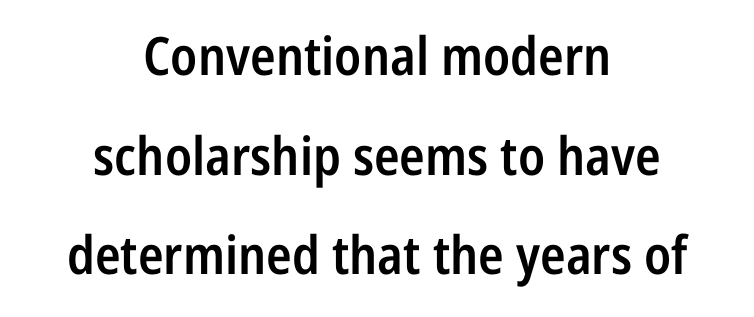
Q: Is the text bold? A: Semi-bold.
Q: Is the text italic (slanted)? A: No, it is upright.
Q: Is the typeface a serif or a sans-serif typeface? A: Sans-serif.
Q: Is the text underlined? A: No.
Q: How is the paragraph aligned? A: Centered.
Q: Is the spacing between letters normal or unusually wide? A: Normal.
Q: Width (condensed, normal, or wide)? A: Condensed.
Q: Stroke contrast? A: Low.
Q: x-height? A: Medium.
Q: Monospaced? A: No.
